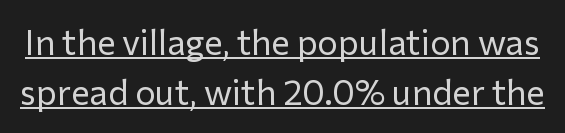
Q: Is the text bold? A: No.
Q: Is the text italic (slanted)? A: No, it is upright.
Q: Is the typeface a serif or a sans-serif typeface? A: Sans-serif.
Q: Is the text underlined? A: Yes.
Q: Is the spacing between letters normal or unusually wide? A: Normal.
Q: Is the spacing between lines tight, normal or loose? A: Normal.
Q: Width (condensed, normal, or wide)? A: Normal.
Q: Stroke contrast? A: Low.
Q: x-height? A: Medium.
Q: Monospaced? A: No.
